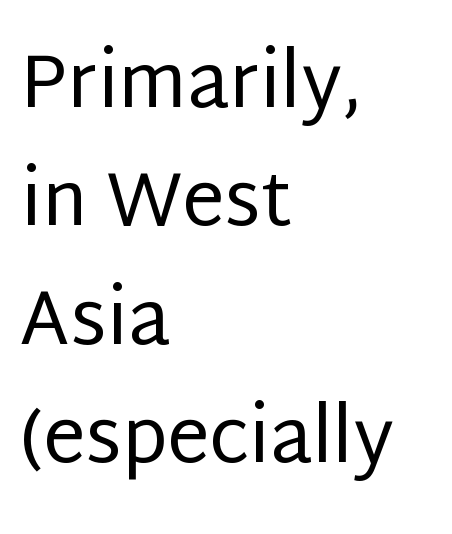
Q: Is the text bold? A: No.
Q: Is the text italic (slanted)? A: No, it is upright.
Q: Is the typeface a serif or a sans-serif typeface? A: Sans-serif.
Q: Is the text underlined? A: No.
Q: How is the paragraph aligned? A: Left-aligned.
Q: Is the spacing between letters normal or unusually wide? A: Normal.
Q: Is the spacing between lines tight, normal or loose? A: Normal.
Q: Width (condensed, normal, or wide)? A: Normal.
Q: Stroke contrast? A: Low.
Q: x-height? A: Large.
Q: Monospaced? A: No.
